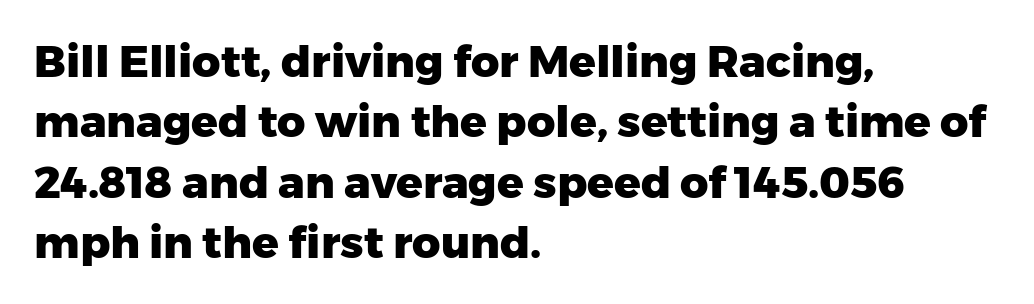
The image shows 44 px heavy sans-serif type, upright; set left-aligned, normal line spacing (1.37x), normal letter spacing, not underlined; low stroke contrast and a medium x-height.
